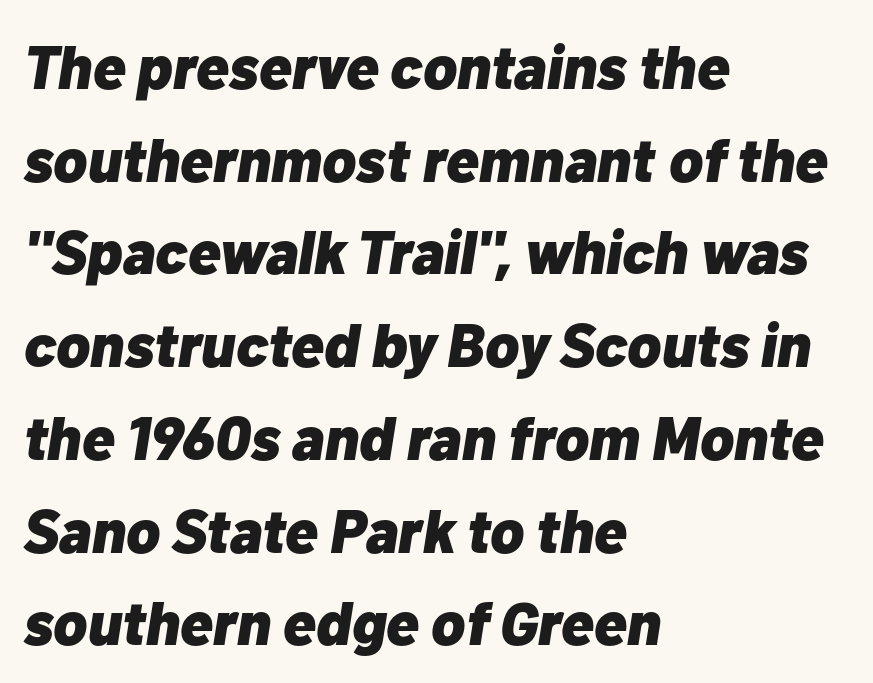
{"italic": "yes", "lean": "right", "slant_degrees": 10, "bold": "yes", "weight": "heavy", "width": "normal", "stroke_contrast": "low", "x_height": "medium", "monospaced": "no", "underline": "no", "align": "left", "line_spacing": "normal", "line_spacing_ratio": 1.52, "letter_spacing": "normal", "letter_spacing_em": 0.0, "glyph_px": 61}
